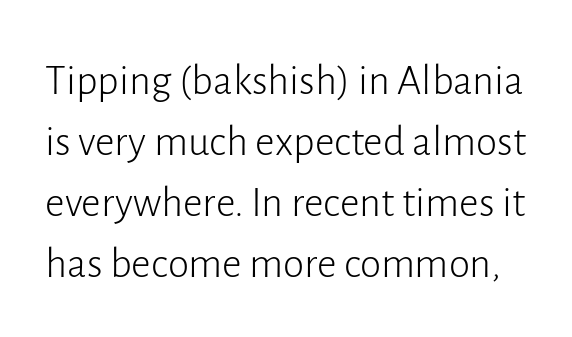
The lettering holds an erect, upright posture throughout. The typeface has the unassuming heft of standard copy or less. Short note: letters normally spaced. Letters rest on an invisible, unmarked baseline. Leading matches the norm, producing a regular column.
